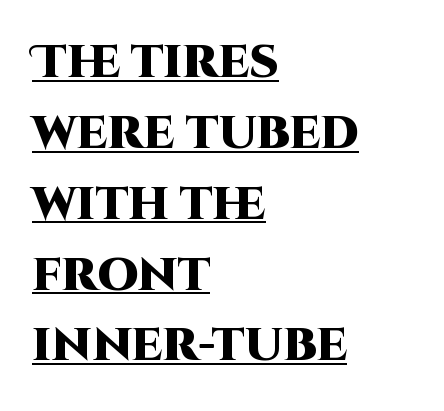
The image shows 46 px heavy sans-serif type, upright; set left-aligned, normal line spacing (1.54x), normal letter spacing, underlined; high stroke contrast and a large x-height.
